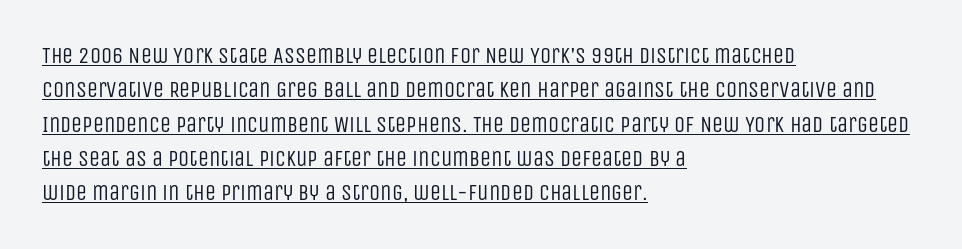
{"italic": "no", "bold": "no", "underline": "yes", "align": "left", "line_spacing": "normal", "line_spacing_ratio": 1.56, "letter_spacing": "normal", "letter_spacing_em": 0.0, "glyph_px": 22}
